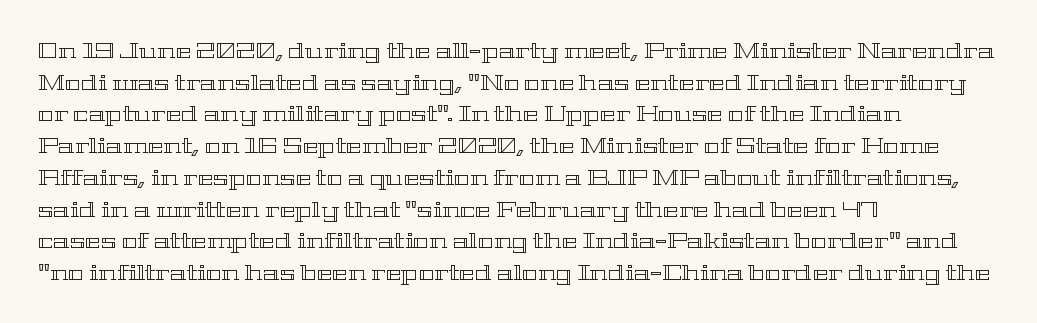
Has an underline been added? It has not. Do the letters lean? They stand straight. Notice how descenders clear the ascenders below comfortably — that's standard leading. The line texture is even and compact thanks to regular tracking.
